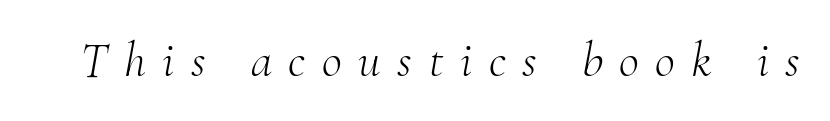
{"serif": "yes", "italic": "yes", "lean": "right", "slant_degrees": 10, "bold": "no", "weight": "light", "width": "normal", "stroke_contrast": "medium", "x_height": "small", "monospaced": "no", "underline": "no", "letter_spacing": "wide", "letter_spacing_em": 0.34, "glyph_px": 49}
